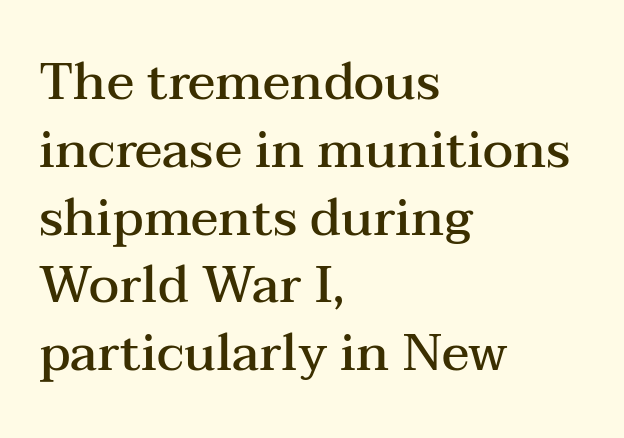
{"serif": "yes", "italic": "no", "bold": "semi", "weight": "semibold", "width": "wide", "stroke_contrast": "medium", "x_height": "medium", "monospaced": "no", "underline": "no", "align": "left", "line_spacing": "normal", "line_spacing_ratio": 1.33, "letter_spacing": "normal", "letter_spacing_em": 0.0, "glyph_px": 51}
